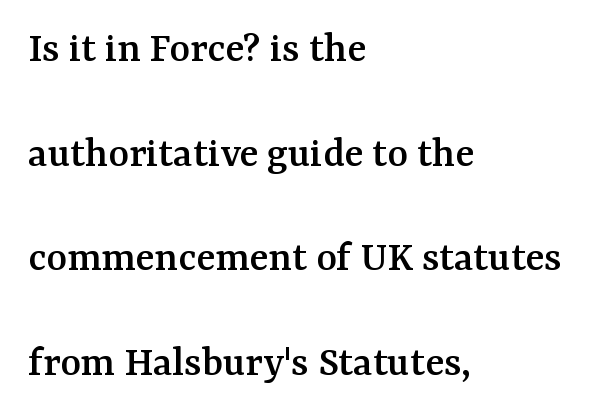
The image shows 44 px serif type, upright; set left-aligned, loose line spacing (2.38x), normal letter spacing, not underlined; medium stroke contrast and a medium x-height.
